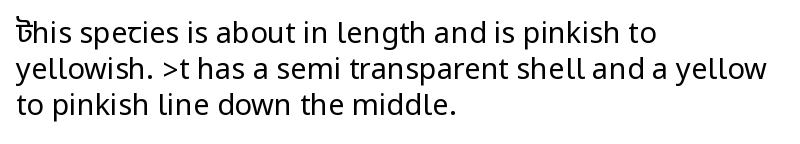
This rendering uses left alignment, leaving the right contour irregular. Rows of type keep a routine distance in the vertical direction. Notice how the stems are strictly vertical — no italics here. Only glyphs here, with clear space below each row. How are the letters spaced? Ordinarily, with no added tracking.
